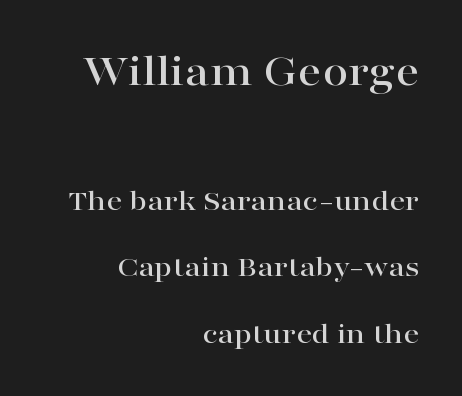
Q: Is the text italic (slanted)? A: No, it is upright.
Q: Is the typeface a serif or a sans-serif typeface? A: Serif.
Q: Is the text underlined? A: No.
Q: How is the paragraph aligned? A: Right-aligned.
Q: Is the spacing between letters normal or unusually wide? A: Normal.
Q: Is the spacing between lines tight, normal or loose? A: Loose.
Q: Which block of text is set in a larger size, the first (top) or the second (bottom)? A: The first (top) one.
Q: Width (condensed, normal, or wide)? A: Wide.
Q: Stroke contrast? A: High.
Q: x-height? A: Medium.
Q: Monospaced? A: No.
